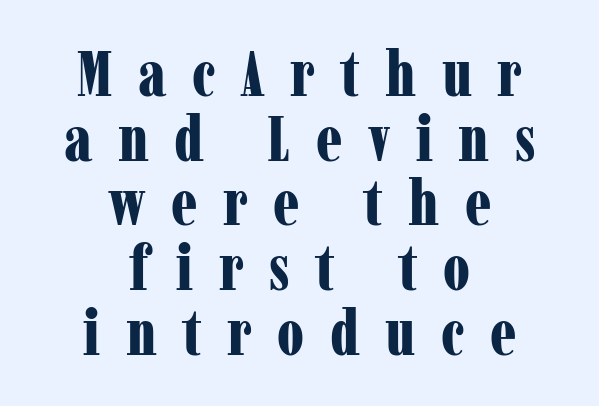
The image shows 64 px bold, condensed serif type, upright; set centered, tight line spacing (1.01x), unusually wide letter spacing (+0.4 em), not underlined; low stroke contrast and a medium x-height.
